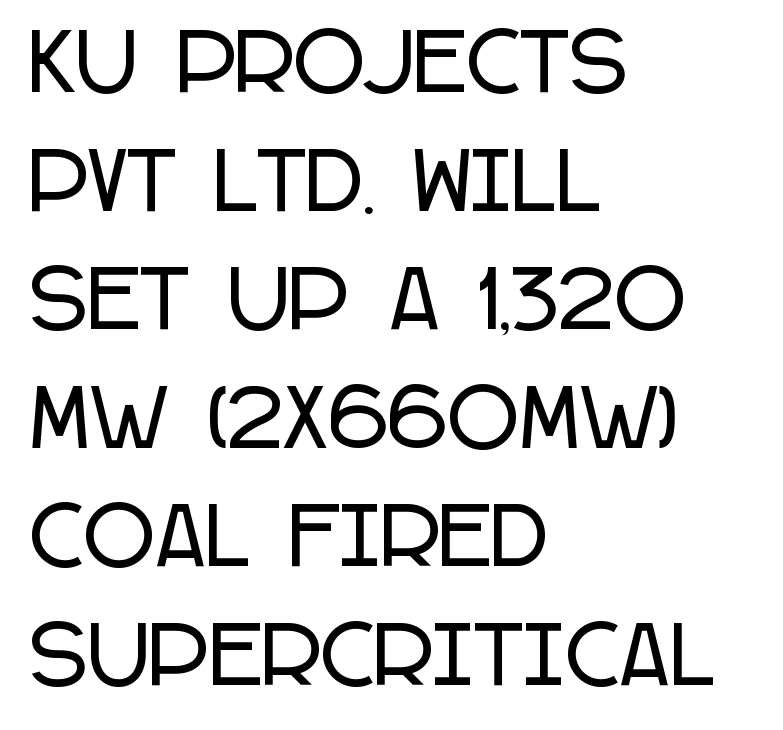
{"serif": "no", "italic": "no", "width": "condensed", "stroke_contrast": "low", "x_height": "large", "monospaced": "no", "underline": "no", "align": "left", "line_spacing": "normal", "line_spacing_ratio": 1.52, "letter_spacing": "normal", "letter_spacing_em": 0.0, "glyph_px": 78}
